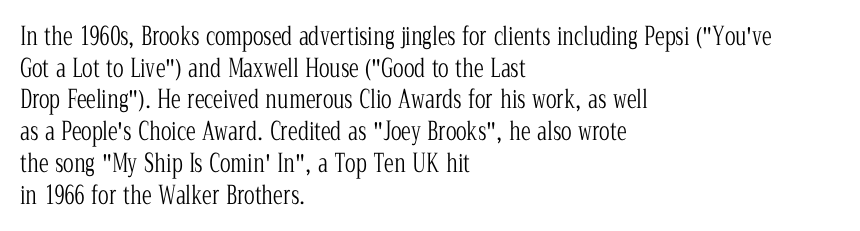
The image shows 25 px text type, upright; set left-aligned, normal line spacing (1.27x), normal letter spacing, not underlined.
